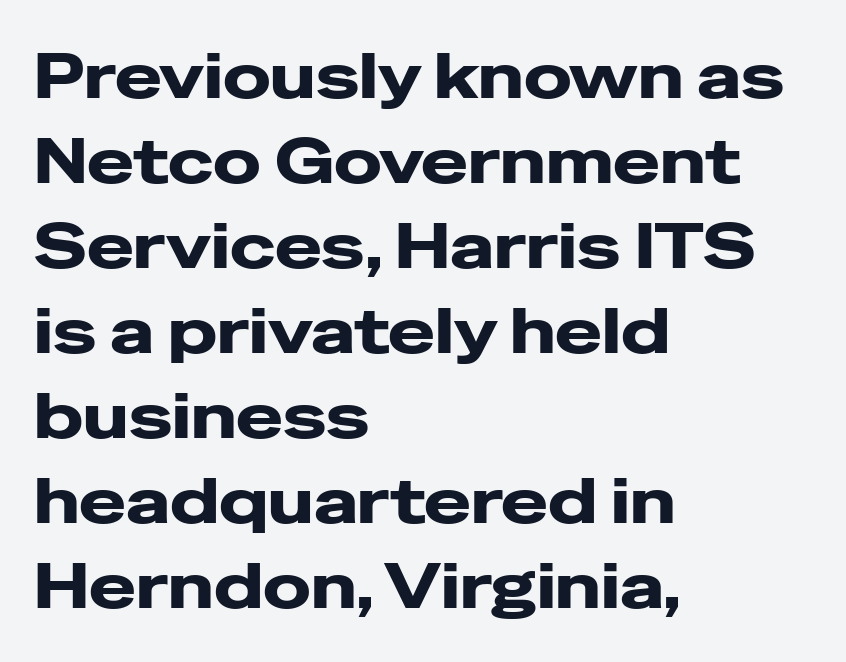
Q: Is the text italic (slanted)? A: No, it is upright.
Q: Is the typeface a serif or a sans-serif typeface? A: Sans-serif.
Q: Is the text underlined? A: No.
Q: How is the paragraph aligned? A: Left-aligned.
Q: Is the spacing between letters normal or unusually wide? A: Normal.
Q: Is the spacing between lines tight, normal or loose? A: Normal.
Q: Width (condensed, normal, or wide)? A: Wide.
Q: Stroke contrast? A: Low.
Q: x-height? A: Medium.
Q: Monospaced? A: No.
